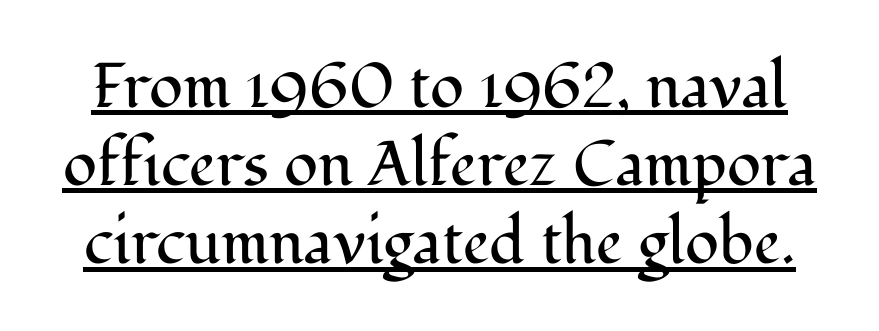
{"serif": "yes", "italic": "no", "bold": "no", "weight": "regular", "width": "normal", "stroke_contrast": "medium", "x_height": "medium", "monospaced": "no", "underline": "yes", "line_spacing_ratio": 1.24, "letter_spacing": "normal", "letter_spacing_em": 0.0, "glyph_px": 63}
